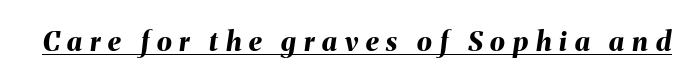
The rendered words wear a rule along their underside. The lettering tilts uniformly, giving the passage an italic look. Each glyph is drawn with heavy, bold strokes. Observe the wide spacing: letters keep a clear distance from each other.
